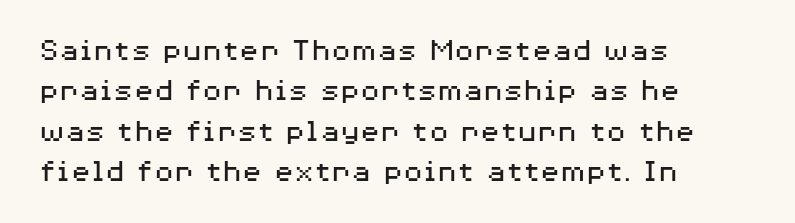
Q: Is the text bold? A: No.
Q: Is the text italic (slanted)? A: No, it is upright.
Q: Is the typeface a serif or a sans-serif typeface? A: Sans-serif.
Q: Is the text underlined? A: No.
Q: How is the paragraph aligned? A: Left-aligned.
Q: Is the spacing between letters normal or unusually wide? A: Normal.
Q: Width (condensed, normal, or wide)? A: Wide.
Q: Stroke contrast? A: Medium.
Q: x-height? A: Medium.
Q: Monospaced? A: No.
